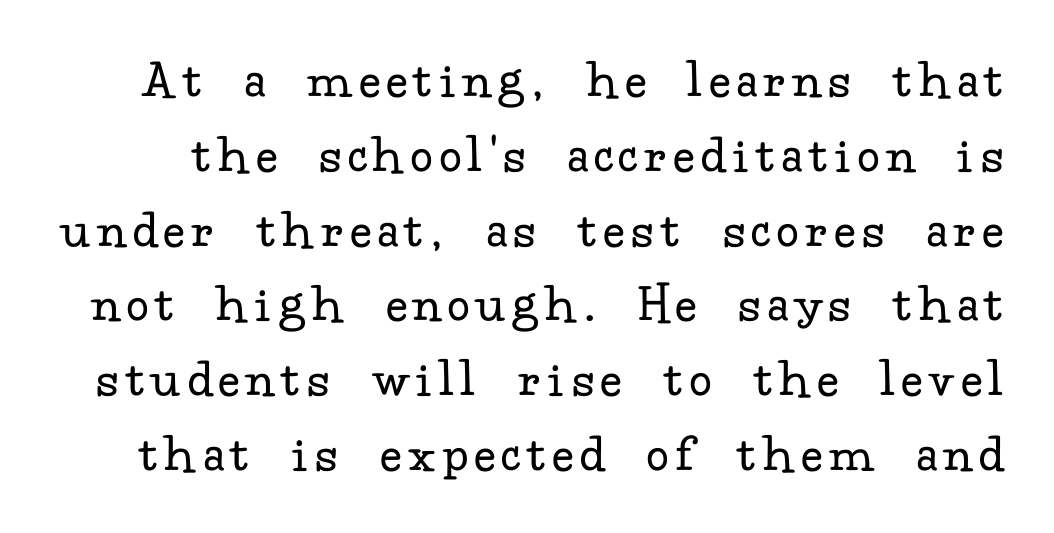
To sum up the face: it has serifs. The passage shown is typed in a proportional face where columns would drift. Type without underlining. A normal amount of white space separates one row of letters from the next.
